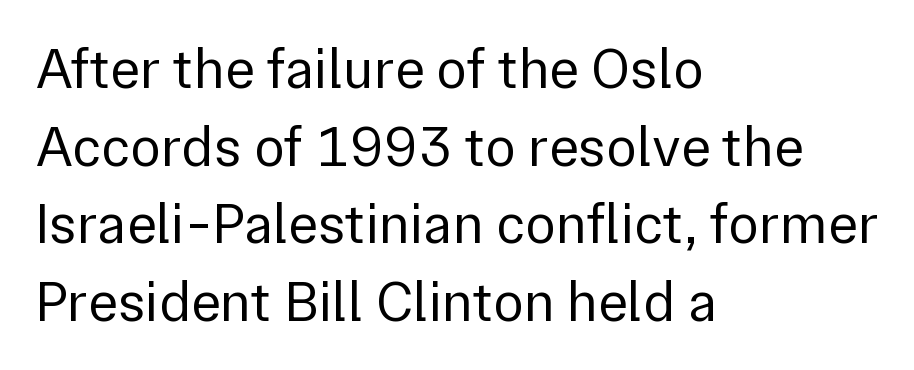
The image shows 57 px regular-weight sans-serif type, upright; set left-aligned, normal line spacing (1.36x), normal letter spacing, not underlined; low stroke contrast and a medium x-height.
